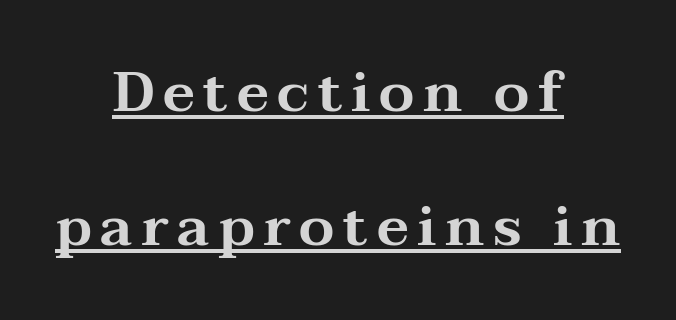
The image shows 57 px wide serif type, upright; set centered, loose line spacing (2.35x), underlined; medium stroke contrast and a medium x-height.
